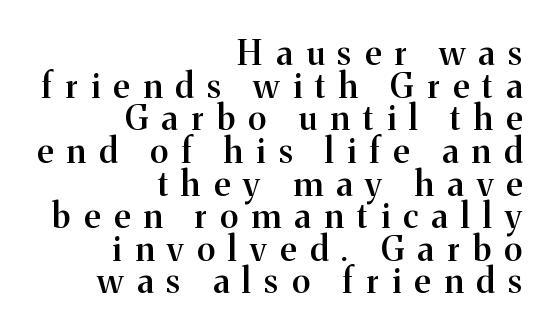
{"serif": "yes", "italic": "no", "bold": "semi", "weight": "semibold", "width": "normal", "stroke_contrast": "medium", "x_height": "medium", "monospaced": "no", "underline": "no", "align": "right", "line_spacing": "tight", "line_spacing_ratio": 0.96, "letter_spacing": "wide", "letter_spacing_em": 0.4, "glyph_px": 34}
